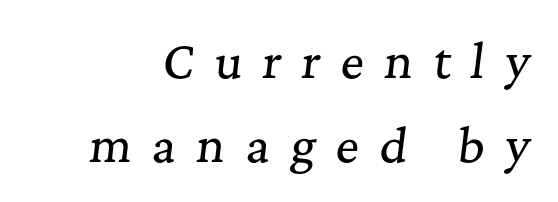
{"serif": "yes", "italic": "yes", "lean": "right", "slant_degrees": 7, "width": "normal", "stroke_contrast": "medium", "x_height": "medium", "monospaced": "no", "underline": "no", "line_spacing_ratio": 1.86, "letter_spacing": "wide", "letter_spacing_em": 0.45, "glyph_px": 45}
